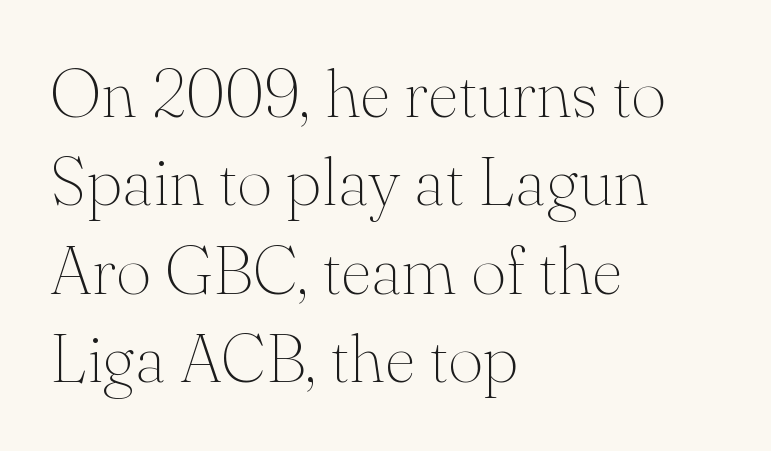
Q: Is the text bold? A: No.
Q: Is the text italic (slanted)? A: No, it is upright.
Q: Is the typeface a serif or a sans-serif typeface? A: Serif.
Q: Is the text underlined? A: No.
Q: How is the paragraph aligned? A: Left-aligned.
Q: Is the spacing between letters normal or unusually wide? A: Normal.
Q: Is the spacing between lines tight, normal or loose? A: Normal.
Q: Width (condensed, normal, or wide)? A: Normal.
Q: Stroke contrast? A: Medium.
Q: x-height? A: Small.
Q: Monospaced? A: No.
